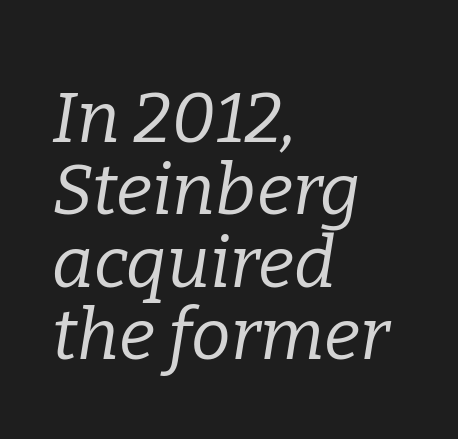
The image shows 71 px regular-weight serif type, italic (leaning right); set left-aligned, tight line spacing (1.02x), normal letter spacing, not underlined; low stroke contrast and a medium x-height.
